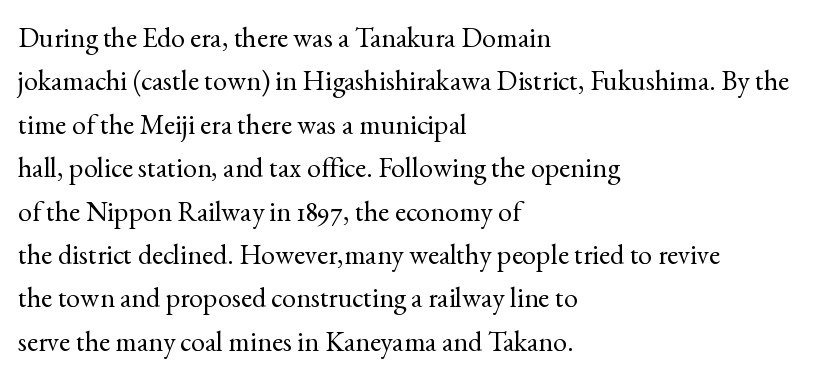
Letters have the restrained weight of plain body copy at most. This is the regular roman posture of the typeface. Think of a printed novel: that variable character pitch is what you see here. Beneath every word, the page is bare. Nobody touched the tracking dial on this one.
